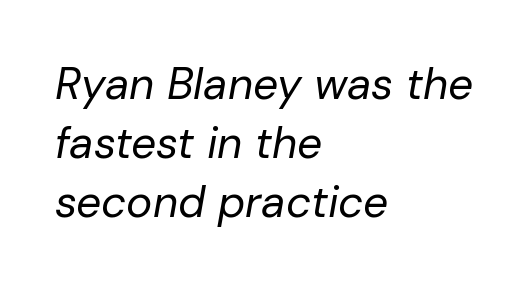
The rendering uses natural spacing where letterforms have individual widths. The lines in this sample share a left origin and differ only in where they stop. The area under the type is left untouched. Notice how the stems are inclined rather than vertical — that's the hallmark of italics.
